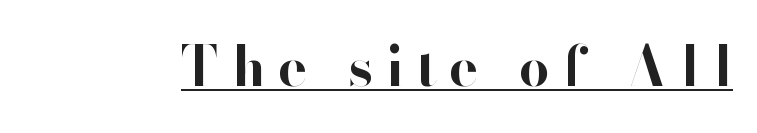
The image shows 54 px bold sans-serif type, upright; set unusually wide letter spacing (+0.25 em), underlined; high stroke contrast and a small x-height.
